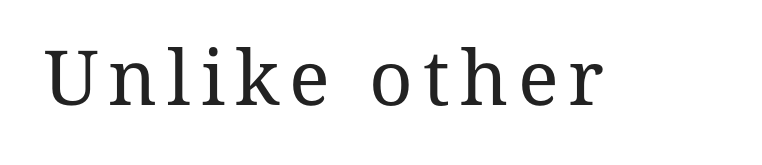
Q: Is the text bold? A: No.
Q: Is the text italic (slanted)? A: No, it is upright.
Q: Is the typeface a serif or a sans-serif typeface? A: Serif.
Q: Is the text underlined? A: No.
Q: Width (condensed, normal, or wide)? A: Normal.
Q: Stroke contrast? A: Medium.
Q: x-height? A: Medium.
Q: Monospaced? A: No.
